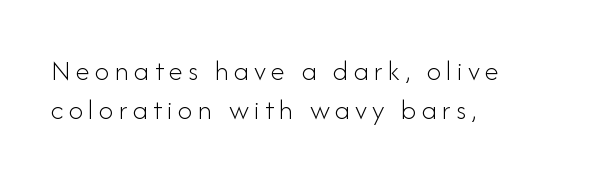
The image shows 29 px light sans-serif type, upright; set left-aligned, normal line spacing (1.36x), not underlined; low stroke contrast and a small x-height.
